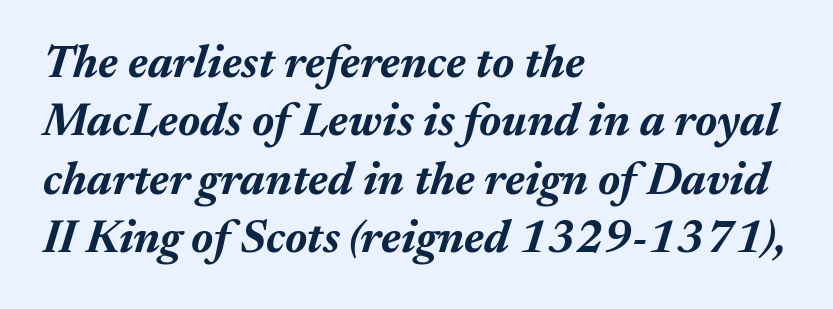
{"italic": "yes", "lean": "right", "slant_degrees": 17, "bold": "yes", "weight": "bold", "width": "normal", "stroke_contrast": "medium", "x_height": "medium", "monospaced": "no", "underline": "no", "align": "left", "line_spacing": "normal", "line_spacing_ratio": 1.27, "letter_spacing": "normal", "letter_spacing_em": 0.0, "glyph_px": 46}
